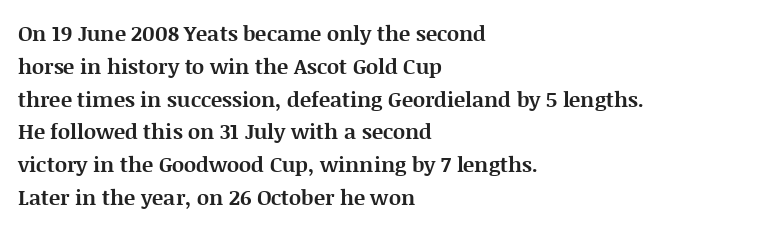
Weight check: bold — yes, fully. This rendering features lettering with no underline. This is the regular roman posture of the typeface. Is there much room between lines? A standard amount, neither cramped nor airy. No extra tracking has been applied to these lines. The rag falls on the right side of this text block.
